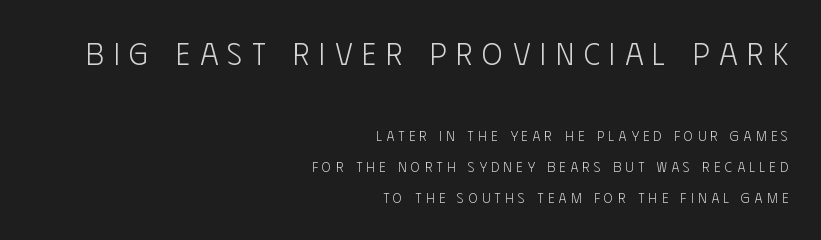
{"serif": "no", "italic": "no", "bold": "no", "weight": "light", "width": "condensed", "stroke_contrast": "low", "x_height": "large", "monospaced": "no", "underline": "no", "align": "right", "line_spacing": "loose", "line_spacing_ratio": 2.21, "letter_spacing": "wide", "letter_spacing_em": 0.31, "larger_block": "first", "size_ratio": 2.21, "glyph_px": 31}
